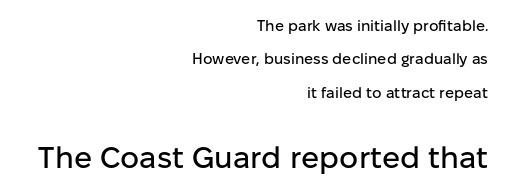
The gaps between neighbouring characters are ordinary and unremarkable. Unmarked baselines from the first word to the last. The passage shown is typed in a proportional face where columns would drift. Block two is the big one; block one sits smaller above it.
